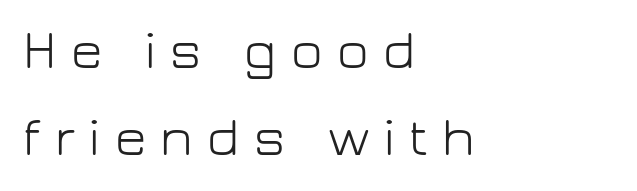
Q: Is the text bold? A: No.
Q: Is the text italic (slanted)? A: No, it is upright.
Q: Is the typeface a serif or a sans-serif typeface? A: Sans-serif.
Q: Is the text underlined? A: No.
Q: How is the paragraph aligned? A: Left-aligned.
Q: Is the spacing between letters normal or unusually wide? A: Unusually wide.
Q: Is the spacing between lines tight, normal or loose? A: Normal.
Q: Width (condensed, normal, or wide)? A: Normal.
Q: Stroke contrast? A: Low.
Q: x-height? A: Medium.
Q: Monospaced? A: No.
